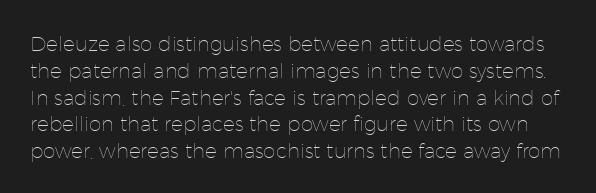
{"italic": "no", "bold": "no", "underline": "no", "line_spacing": "normal", "line_spacing_ratio": 1.34, "letter_spacing": "normal", "letter_spacing_em": 0.0, "glyph_px": 20}
